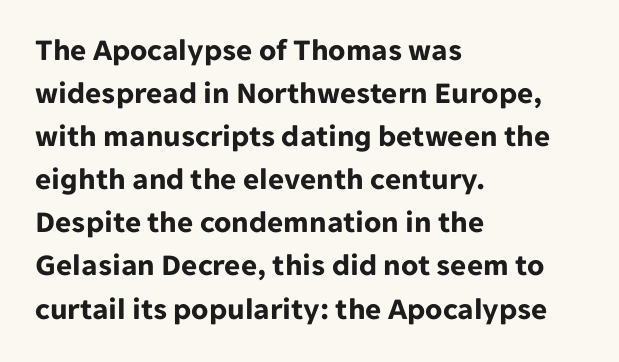
The image shows 31 px bold sans-serif type, upright; set left-aligned, normal line spacing (1.39x), normal letter spacing, not underlined; low stroke contrast and a medium x-height.
